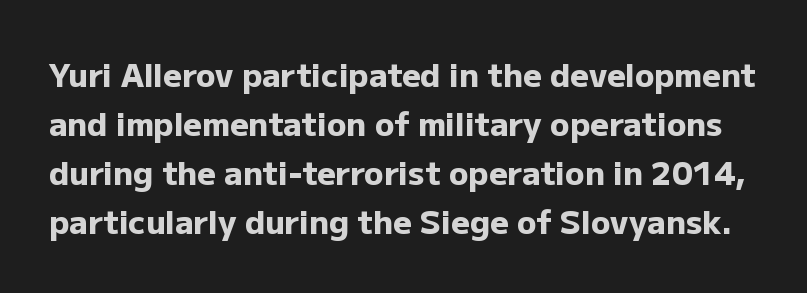
Q: Is the text bold? A: Yes.
Q: Is the text italic (slanted)? A: No, it is upright.
Q: Is the typeface a serif or a sans-serif typeface? A: Sans-serif.
Q: Is the text underlined? A: No.
Q: Is the spacing between letters normal or unusually wide? A: Normal.
Q: Is the spacing between lines tight, normal or loose? A: Normal.
Q: Width (condensed, normal, or wide)? A: Normal.
Q: Stroke contrast? A: Low.
Q: x-height? A: Medium.
Q: Monospaced? A: No.
